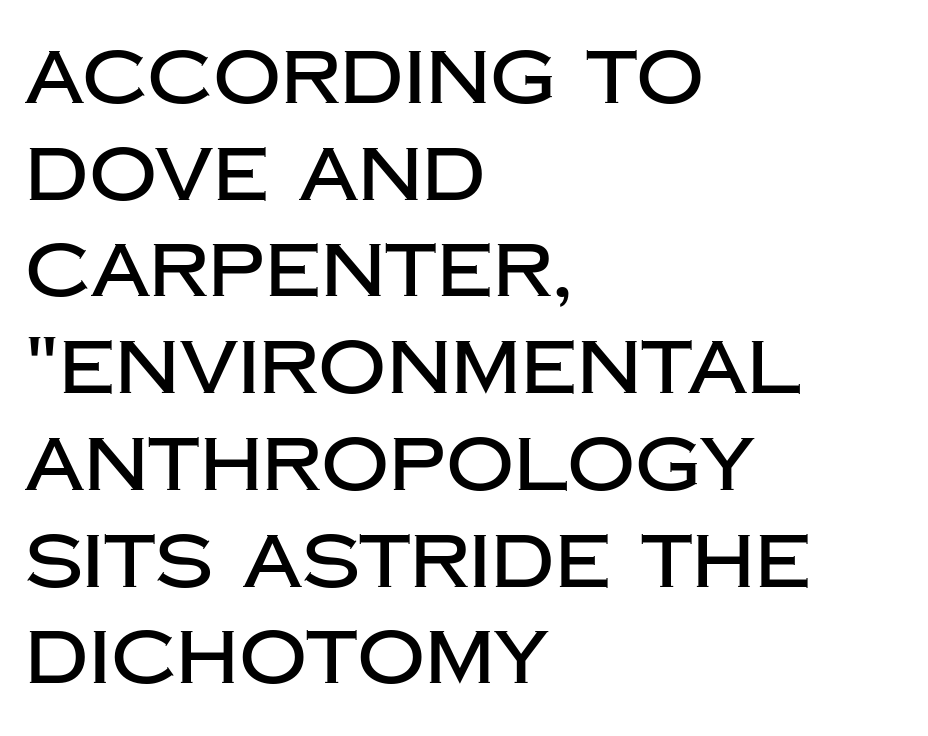
This sample has the flowing, uneven cadence of proportional lettering. Grotesque or geometric, the face here clearly has no serifs. The face used here is rendered with its standard letterfit. Clear beneath every line of the passage.
